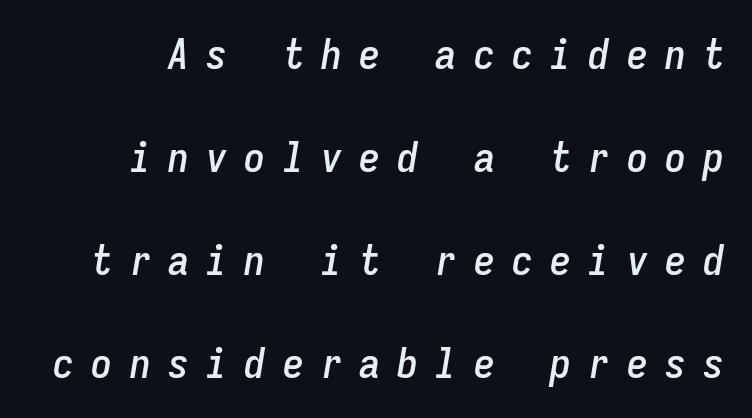
The image shows 42 px condensed type, italic (leaning right), monospaced; set loose line spacing (2.45x), unusually wide letter spacing (+0.41 em), not underlined; low stroke contrast and a medium x-height.
